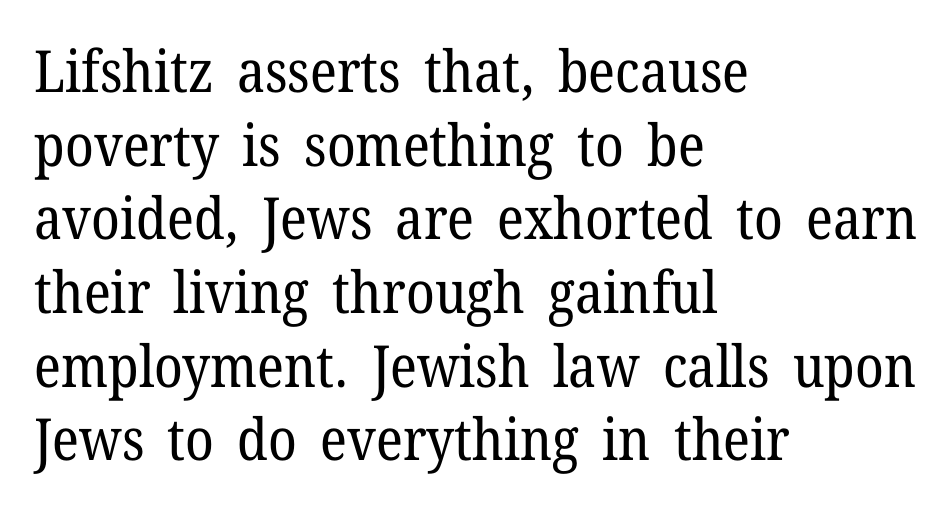
Q: Is the text bold? A: No.
Q: Is the text italic (slanted)? A: No, it is upright.
Q: Is the typeface a serif or a sans-serif typeface? A: Serif.
Q: Is the text underlined? A: No.
Q: How is the paragraph aligned? A: Left-aligned.
Q: Is the spacing between letters normal or unusually wide? A: Normal.
Q: Is the spacing between lines tight, normal or loose? A: Normal.
Q: Width (condensed, normal, or wide)? A: Normal.
Q: Stroke contrast? A: Low.
Q: x-height? A: Medium.
Q: Monospaced? A: No.
